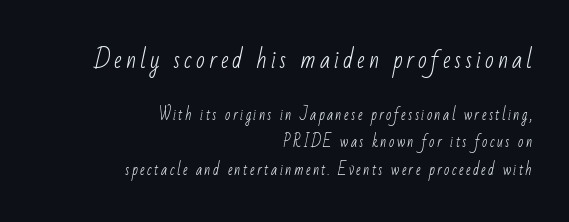
The image shows 23 px text type; set right-aligned, loose line spacing (1.97x), not underlined; the first (top) block is 1.64x larger.
